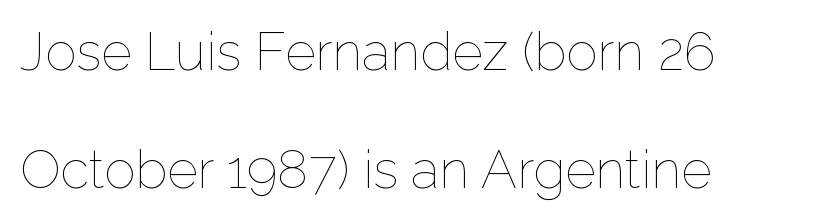
{"italic": "no", "bold": "no", "weight": "thin", "width": "normal", "stroke_contrast": "low", "x_height": "medium", "monospaced": "no", "underline": "no", "align": "left", "line_spacing": "loose", "line_spacing_ratio": 2.23, "letter_spacing": "normal", "letter_spacing_em": 0.0, "glyph_px": 53}
